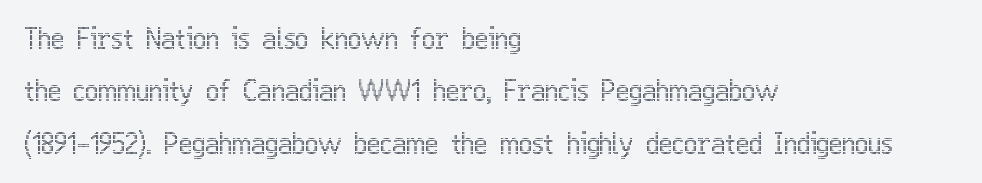
The typesetter chose a ragged-right arrangement here. Caption: standard tracking, unaltered. The face used here is proportionally spaced, like ordinary book or web type. Check under the words: just untouched page. Italic? Not at all — the glyphs are vertical.
